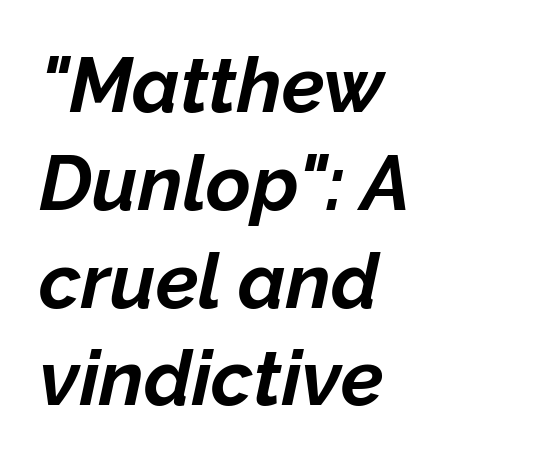
The image shows 77 px bold type, italic (leaning right); set left-aligned, normal line spacing (1.27x), normal letter spacing, not underlined; low stroke contrast and a medium x-height.
